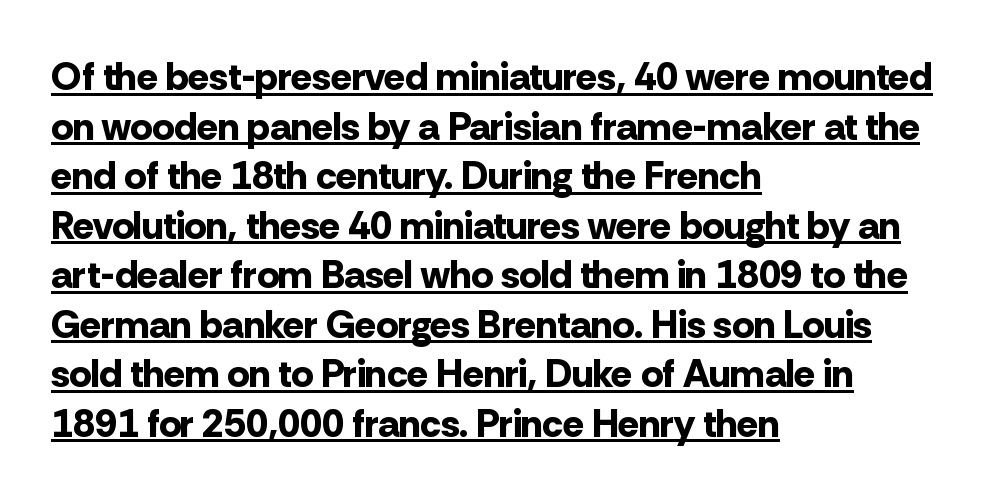
{"serif": "no", "italic": "no", "bold": "yes", "weight": "bold", "width": "normal", "stroke_contrast": "low", "x_height": "medium", "monospaced": "no", "underline": "yes", "align": "left", "line_spacing": "normal", "line_spacing_ratio": 1.27, "letter_spacing": "normal", "letter_spacing_em": 0.0, "glyph_px": 39}
